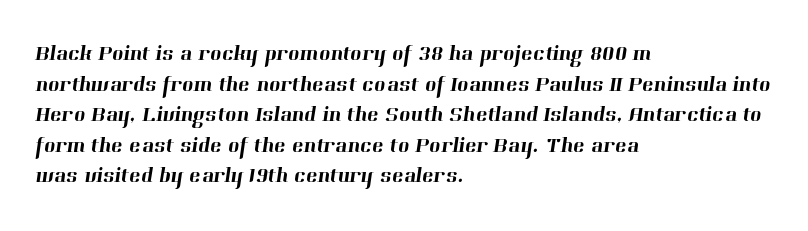
Q: Is the text underlined? A: No.
Q: How is the paragraph aligned? A: Left-aligned.
Q: Is the spacing between letters normal or unusually wide? A: Normal.
Q: Is the spacing between lines tight, normal or loose? A: Normal.
